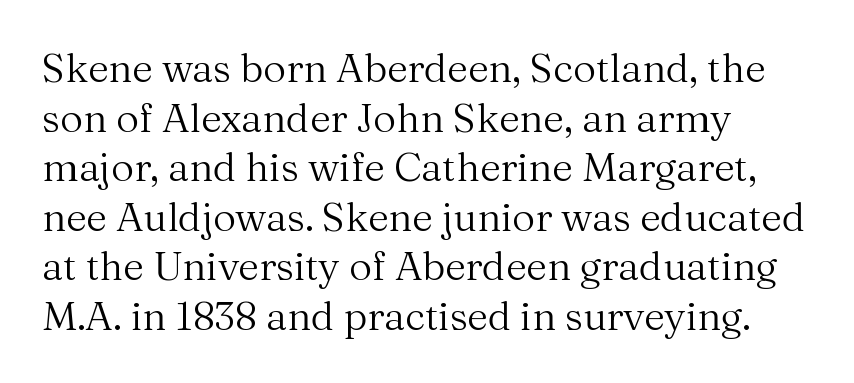
Note the varied advance widths — an 'i' is clearly narrower than an 'm'. Notice how the passage keeps a crisp vertical edge on the left only. Type without underlining. No extra tracking has been applied to these lines.
